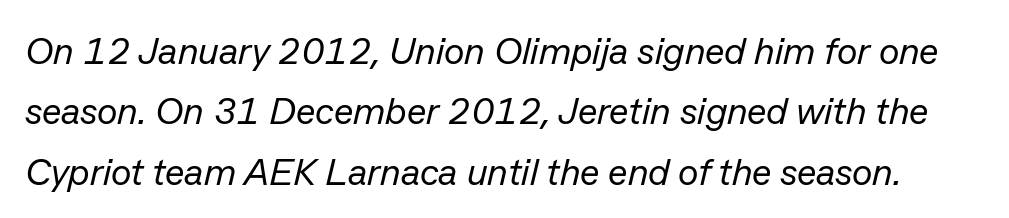
The image shows 38 px regular-weight type, italic (leaning right); set normal line spacing (1.59x), normal letter spacing, not underlined; low stroke contrast and a medium x-height.
